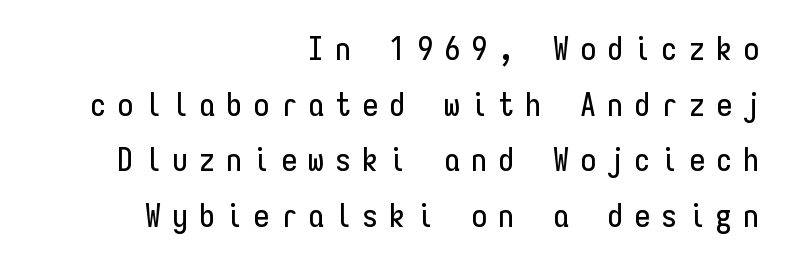
The letters are spread apart with noticeably loose tracking. The passage is arranged like a letterhead date or caption credit — flush right. These lines are rendered in a fixed-pitch font. The baseline area is clear.
